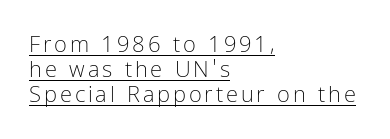
Check the space under the baseline: a stroke is drawn there. The cut favours lightness, reaching ordinary text weight at its darkest. The space between consecutive lines is stingy. Alignment: flush left.
